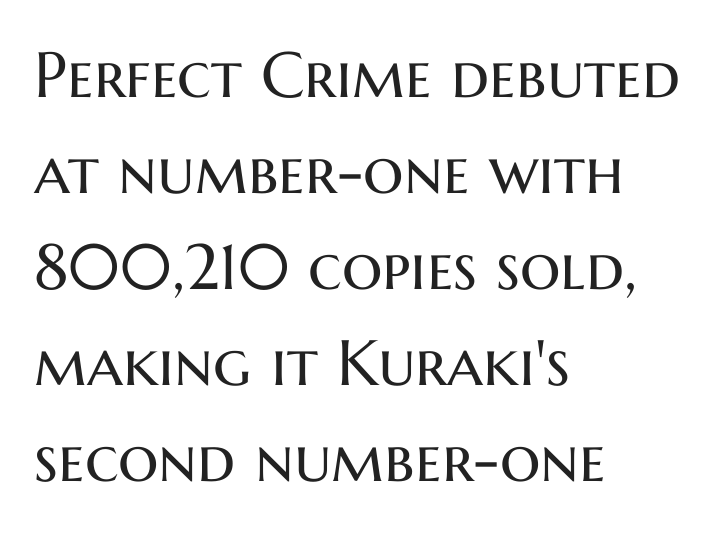
{"serif": "no", "italic": "no", "bold": "no", "weight": "regular", "width": "normal", "stroke_contrast": "medium", "x_height": "medium", "monospaced": "no", "underline": "no", "align": "left", "line_spacing": "normal", "line_spacing_ratio": 1.5, "letter_spacing": "normal", "letter_spacing_em": 0.0, "glyph_px": 64}
